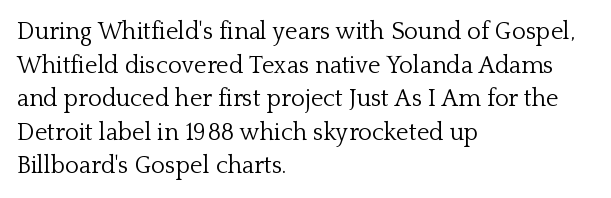
Does the copy run flush right? No — it runs flush left. Does extra space separate the letters? No, they use regular spacing. The letters look calm and open, with moderate or lighter stems. Beneath every word, the page is bare. Normally led — the rows are evenly, conventionally spaced.
